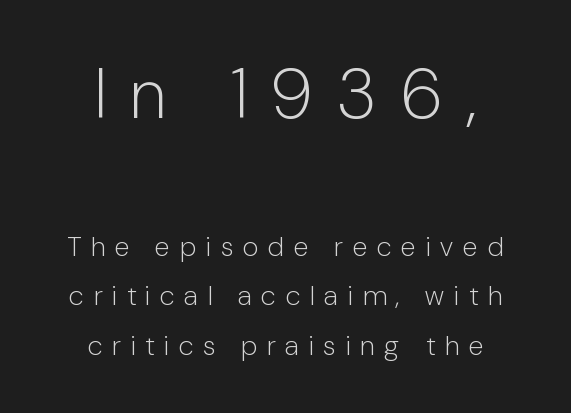
{"serif": "no", "italic": "no", "bold": "no", "weight": "light", "width": "condensed", "stroke_contrast": "low", "x_height": "medium", "monospaced": "no", "underline": "no", "align": "center", "line_spacing_ratio": 1.77, "letter_spacing": "wide", "letter_spacing_em": 0.36, "larger_block": "first", "size_ratio": 2.5, "glyph_px": 70}
